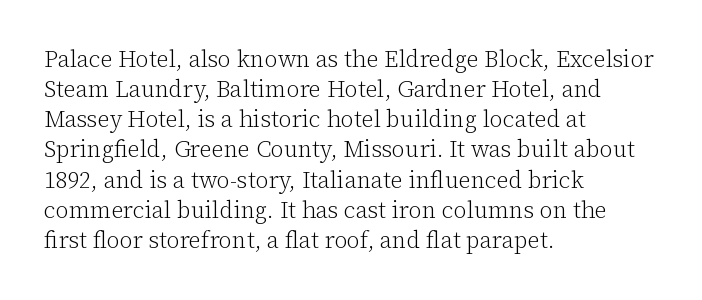
Q: Is the text bold? A: No.
Q: Is the text italic (slanted)? A: No, it is upright.
Q: Is the text underlined? A: No.
Q: How is the paragraph aligned? A: Left-aligned.
Q: Is the spacing between letters normal or unusually wide? A: Normal.
Q: Is the spacing between lines tight, normal or loose? A: Normal.
